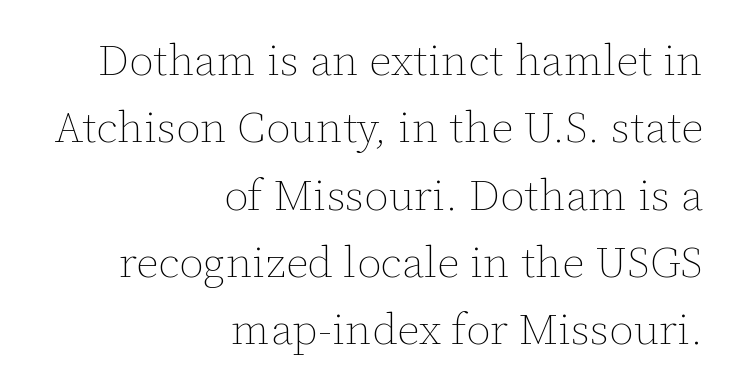
Q: Is the text bold? A: No.
Q: Is the text italic (slanted)? A: No, it is upright.
Q: Is the text underlined? A: No.
Q: How is the paragraph aligned? A: Right-aligned.
Q: Is the spacing between letters normal or unusually wide? A: Normal.
Q: Is the spacing between lines tight, normal or loose? A: Normal.
Q: Width (condensed, normal, or wide)? A: Normal.
Q: Stroke contrast? A: Low.
Q: x-height? A: Medium.
Q: Monospaced? A: No.
